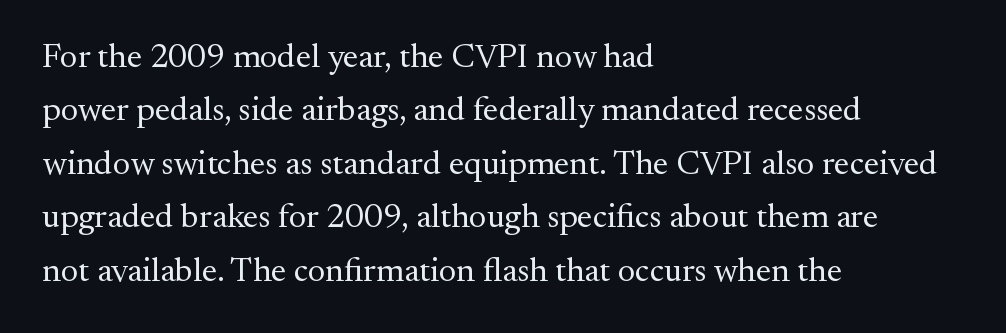
The image shows 34 px regular-weight serif type, upright; set left-aligned, normal line spacing (1.57x), normal letter spacing, not underlined; medium stroke contrast and a small x-height.
